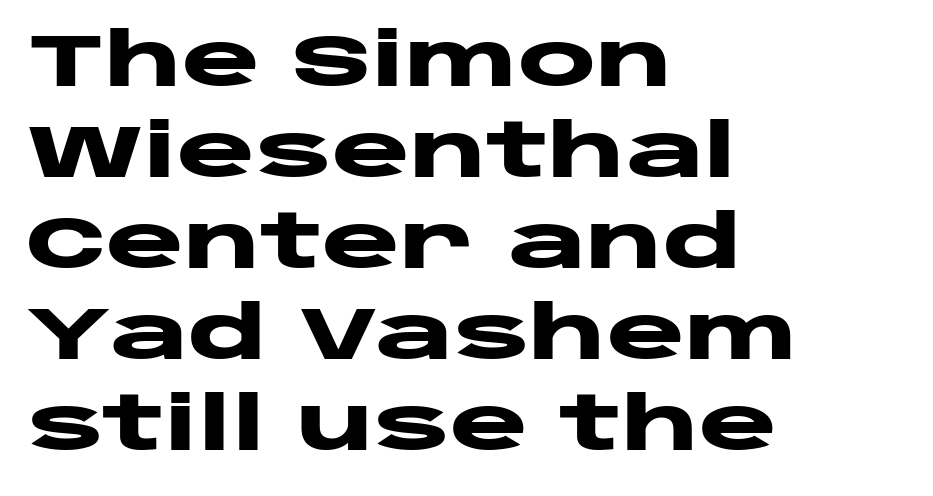
These lines carry a lot of weight — the face is fully bold. Typographically, this falls in the sans-serif category. Students, note that the glyphs here touch the page at normal intervals. The letters stand upright; this is a roman face. The ragged edge is on the right, which tells us the setting is flush left.
